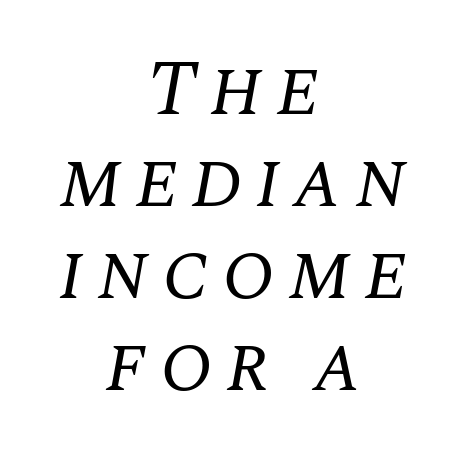
{"serif": "yes", "italic": "yes", "lean": "right", "slant_degrees": 10, "bold": "no", "weight": "regular", "width": "normal", "stroke_contrast": "medium", "x_height": "large", "monospaced": "no", "underline": "no", "align": "center", "line_spacing_ratio": 1.18, "glyph_px": 78}
